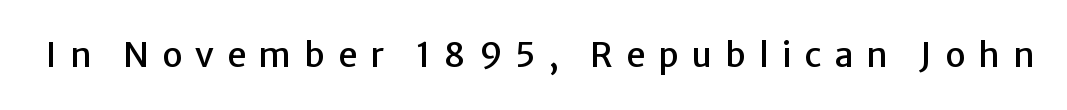
The foot of each line stays bare and open. No feet cap the strokes, marking this as sans-serif type. Honestly, the letter spacing is so wide it's the main thing you notice. Do the characters align in a grid? No, the font is proportional.
